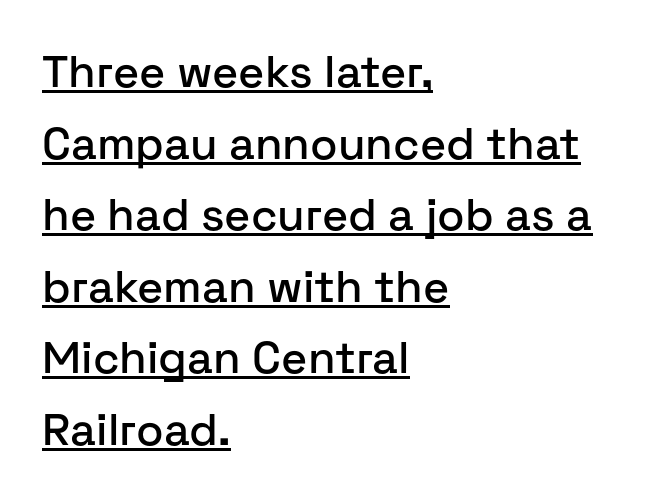
{"serif": "no", "italic": "no", "width": "normal", "stroke_contrast": "low", "x_height": "medium", "monospaced": "no", "underline": "yes", "align": "left", "line_spacing": "normal", "line_spacing_ratio": 1.59, "letter_spacing": "normal", "letter_spacing_em": 0.0, "glyph_px": 45}
